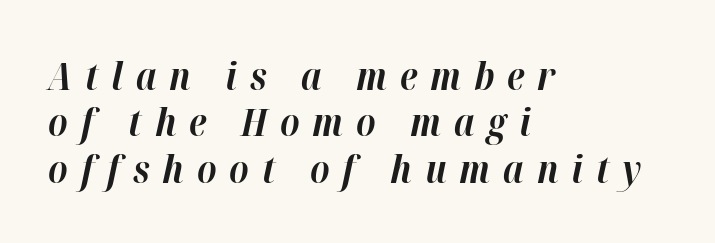
{"italic": "yes", "lean": "right", "slant_degrees": 12, "bold": "yes", "weight": "bold", "width": "normal", "stroke_contrast": "high", "x_height": "medium", "monospaced": "no", "underline": "no", "align": "left", "line_spacing_ratio": 1.19, "letter_spacing": "wide", "letter_spacing_em": 0.33, "glyph_px": 39}
